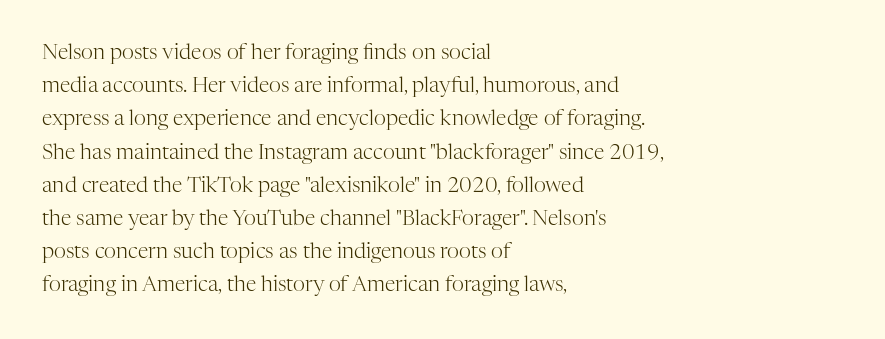
The face looks like a standard text weight, possibly lighter. Short and long lines alike share a common starting point at left. Vertically, the passage feels balanced, rows spaced as you'd expect. A bare baseline throughout the passage. Here the glyphs are tracked normally, forming tight word shapes.
